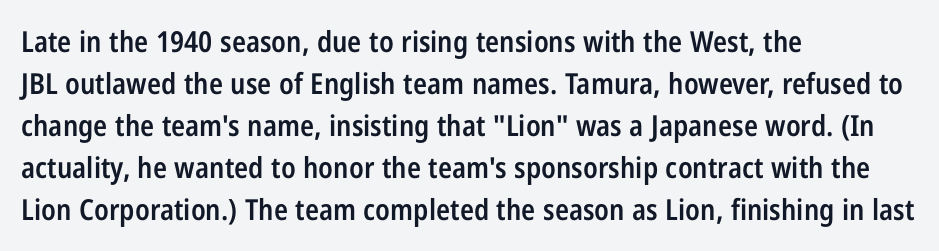
The image shows 29 px semibold, condensed sans-serif type, upright; set left-aligned, normal line spacing (1.45x), normal letter spacing, not underlined; low stroke contrast and a medium x-height.
